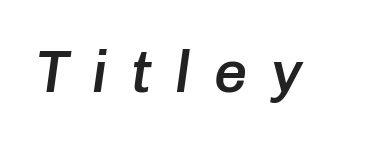
{"italic": "yes", "lean": "right", "slant_degrees": 8, "bold": "semi", "weight": "semibold", "width": "normal", "stroke_contrast": "low", "x_height": "medium", "monospaced": "no", "underline": "no", "letter_spacing": "wide", "letter_spacing_em": 0.39, "glyph_px": 59}
